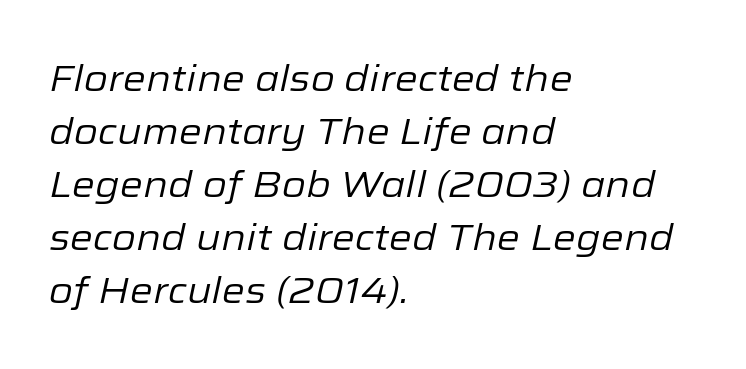
{"italic": "yes", "lean": "right", "slant_degrees": 12, "bold": "no", "weight": "regular", "width": "normal", "stroke_contrast": "low", "x_height": "medium", "monospaced": "no", "underline": "no", "align": "left", "line_spacing": "normal", "line_spacing_ratio": 1.43, "letter_spacing": "normal", "letter_spacing_em": 0.0, "glyph_px": 37}
